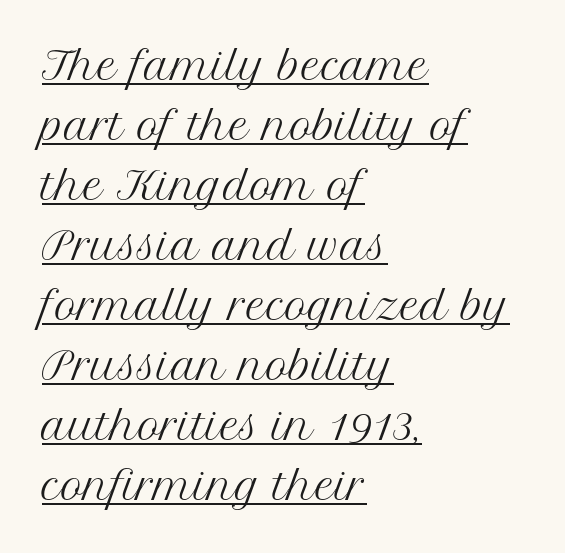
The image shows 38 px regular-weight serif type; set left-aligned, normal line spacing (1.58x), normal letter spacing, underlined; medium stroke contrast and a medium x-height.
